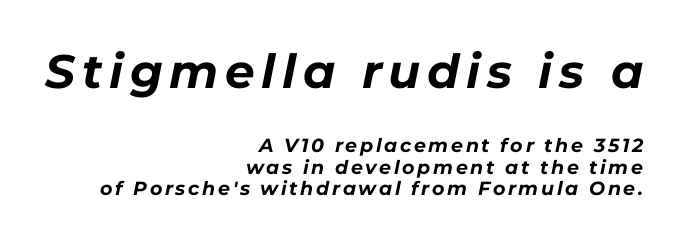
The rendering uses a bold face; every stroke is thick and dark. This sample has the flowing, uneven cadence of proportional lettering. These lines were composed using italics. This block would grow much taller if given ordinary leading; it's compressed now.
